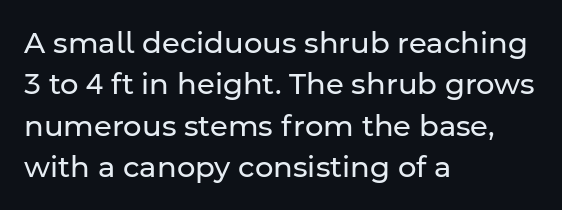
The image shows 29 px regular-weight sans-serif type, upright; set left-aligned, normal line spacing (1.43x), normal letter spacing, not underlined; low stroke contrast and a medium x-height.
